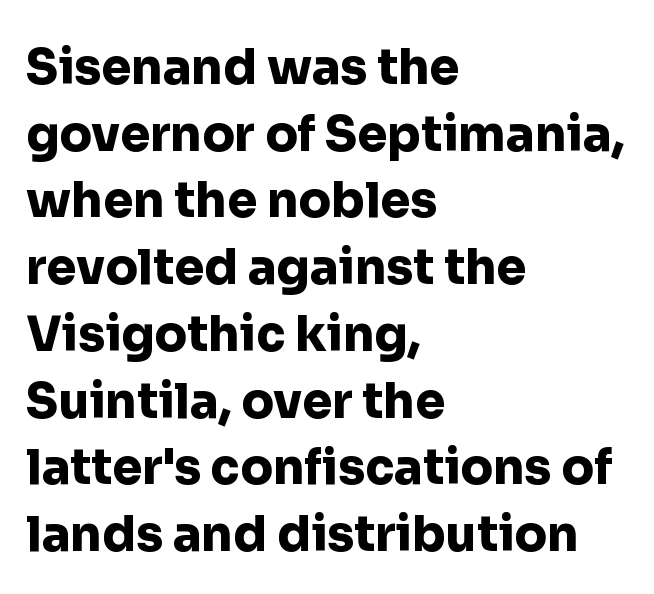
{"serif": "no", "italic": "no", "bold": "yes", "weight": "heavy", "width": "normal", "stroke_contrast": "low", "x_height": "medium", "monospaced": "no", "underline": "no", "align": "left", "line_spacing": "normal", "line_spacing_ratio": 1.39, "letter_spacing": "normal", "letter_spacing_em": 0.0, "glyph_px": 48}
